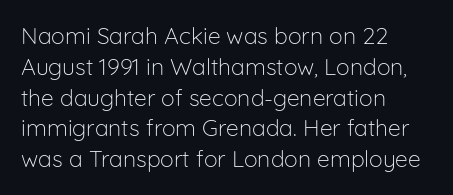
The image shows 23 px text type, upright; set left-aligned, normal line spacing (1.34x), normal letter spacing, not underlined.
